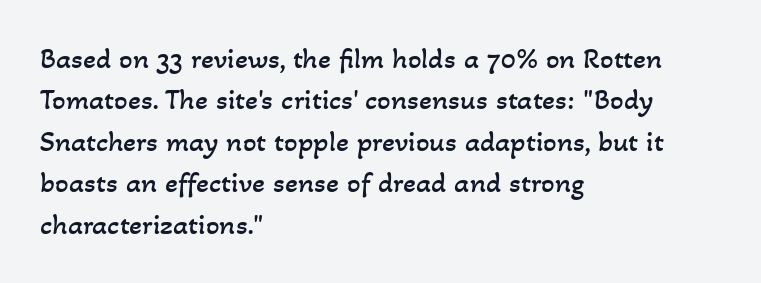
Q: Is the text bold? A: No.
Q: Is the text underlined? A: No.
Q: How is the paragraph aligned? A: Left-aligned.
Q: Is the spacing between letters normal or unusually wide? A: Normal.
Q: Is the spacing between lines tight, normal or loose? A: Normal.
Q: Width (condensed, normal, or wide)? A: Normal.
Q: Stroke contrast? A: Low.
Q: x-height? A: Small.
Q: Monospaced? A: No.
